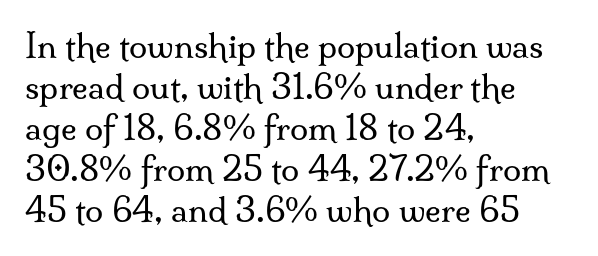
It's the straight-up-and-down kind of type. The type is set solid horizontally, with unmodified tracking. The letters advance in unequal steps, a hallmark of proportional type. This rendering uses left alignment, leaving the right contour irregular. The words here are not underlined.
